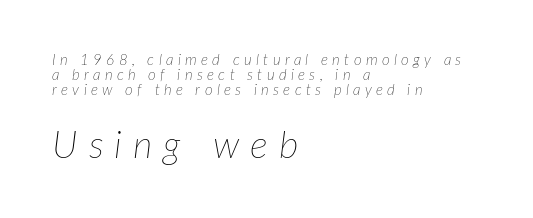
The rag falls on the right side of this text block. Descenders hang freely into open space. Notice how descenders almost collide with the ascenders below — that's tight leading. There is plenty of visible air inserted between adjacent glyphs. A student would notice the bottom passage is typeset larger than what precedes it. Each stroke keeps to a modest, everyday thickness or less.
